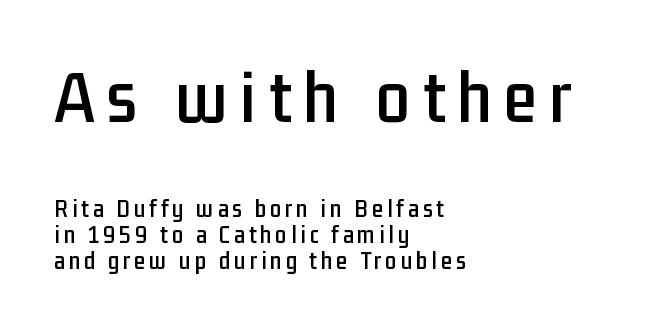
Q: Is the text italic (slanted)? A: No, it is upright.
Q: Is the typeface a serif or a sans-serif typeface? A: Sans-serif.
Q: Is the text underlined? A: No.
Q: How is the paragraph aligned? A: Left-aligned.
Q: Is the spacing between lines tight, normal or loose? A: Tight.
Q: Which block of text is set in a larger size, the first (top) or the second (bottom)? A: The first (top) one.
Q: Width (condensed, normal, or wide)? A: Condensed.
Q: Stroke contrast? A: Low.
Q: x-height? A: Medium.
Q: Monospaced? A: No.
